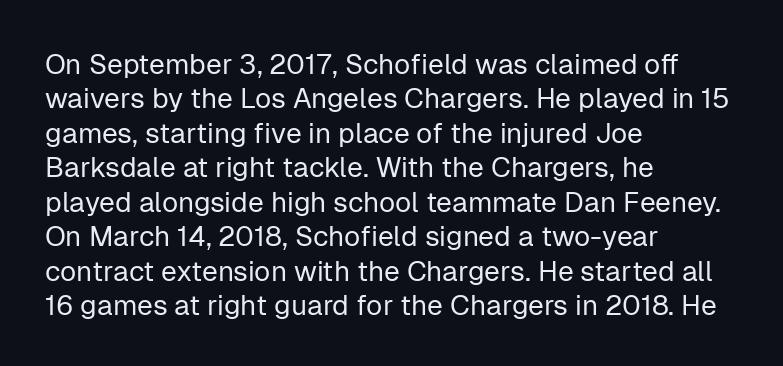
Q: Is the text bold? A: No.
Q: Is the text italic (slanted)? A: No, it is upright.
Q: Is the typeface a serif or a sans-serif typeface? A: Sans-serif.
Q: Is the text underlined? A: No.
Q: How is the paragraph aligned? A: Left-aligned.
Q: Is the spacing between letters normal or unusually wide? A: Normal.
Q: Width (condensed, normal, or wide)? A: Normal.
Q: Stroke contrast? A: Low.
Q: x-height? A: Medium.
Q: Monospaced? A: No.
